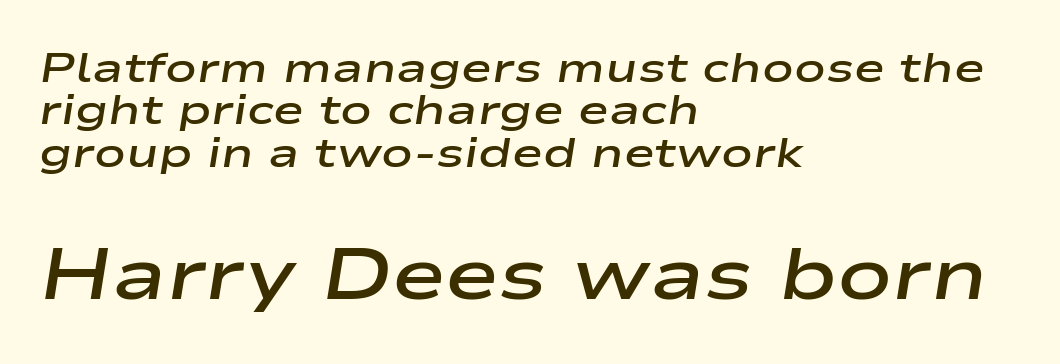
{"italic": "yes", "lean": "right", "slant_degrees": 9, "bold": "semi", "weight": "semibold", "width": "wide", "stroke_contrast": "low", "x_height": "medium", "monospaced": "no", "underline": "no", "align": "left", "line_spacing": "tight", "line_spacing_ratio": 1.01, "letter_spacing": "normal", "letter_spacing_em": 0.0, "larger_block": "second", "size_ratio": 1.74, "glyph_px": 73}
